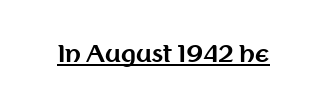
Q: Is the text bold? A: Yes.
Q: Is the text italic (slanted)? A: No, it is upright.
Q: Is the text underlined? A: Yes.
Q: Is the spacing between letters normal or unusually wide? A: Normal.
